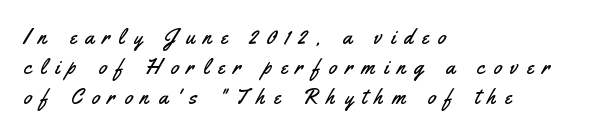
The image shows 21 px text type; set left-aligned, normal line spacing (1.44x), unusually wide letter spacing (+0.43 em), not underlined.
